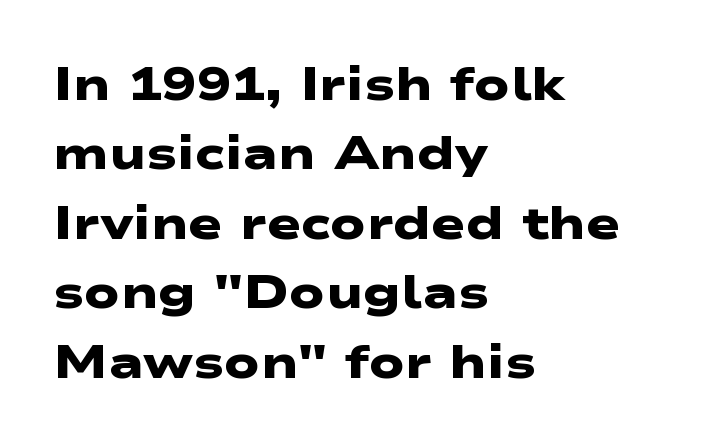
{"serif": "no", "bold": "yes", "weight": "heavy", "width": "wide", "stroke_contrast": "low", "x_height": "medium", "monospaced": "no", "underline": "no", "align": "left", "line_spacing": "normal", "line_spacing_ratio": 1.51, "letter_spacing": "normal", "letter_spacing_em": 0.0, "glyph_px": 46}
